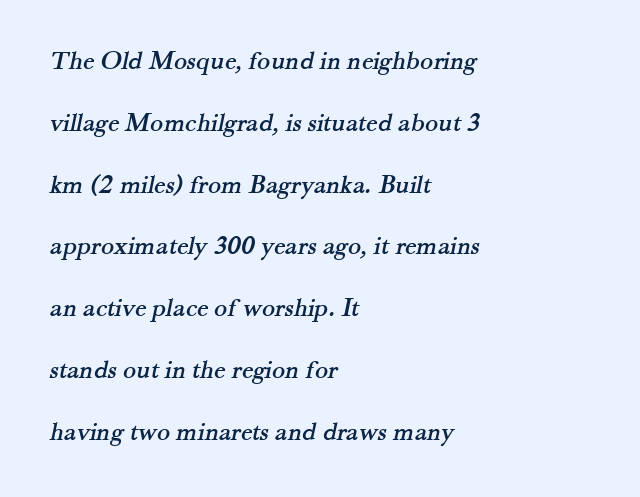
The string is rendered with underlining switched off. The lines are spread far apart with generous leading. The ragged edge is on the right, which tells us the setting is flush left. Honestly, the letter spacing is just normal — you wouldn't notice it.
